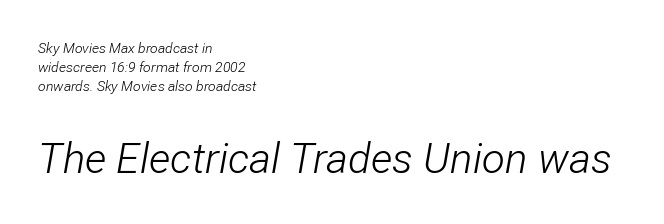
{"italic": "yes", "lean": "right", "slant_degrees": 12, "bold": "no", "weight": "light", "width": "condensed", "stroke_contrast": "low", "x_height": "medium", "monospaced": "no", "underline": "no", "align": "left", "line_spacing": "normal", "line_spacing_ratio": 1.35, "letter_spacing": "normal", "letter_spacing_em": 0.0, "larger_block": "second", "size_ratio": 3.0, "glyph_px": 42}
